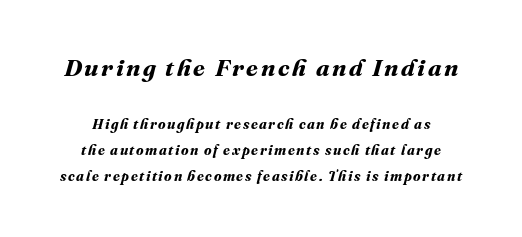
Heavy-handed strokes throughout: this text is bold. A clean baseline with only descenders dipping below it. A student would notice the top passage is typeset larger than what follows.
